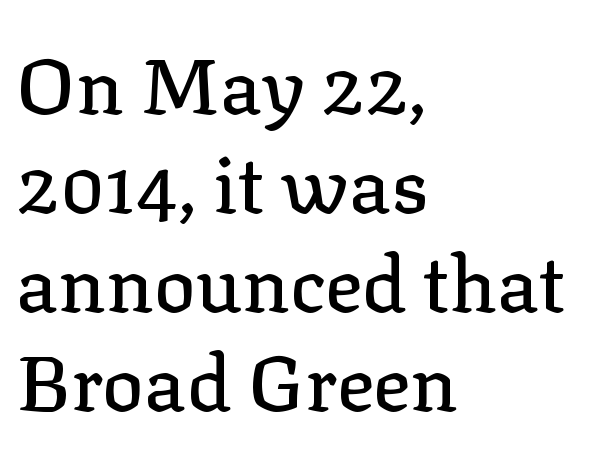
The image shows 78 px serif type, upright; set left-aligned, normal line spacing (1.27x), normal letter spacing, not underlined; low stroke contrast and a medium x-height.
